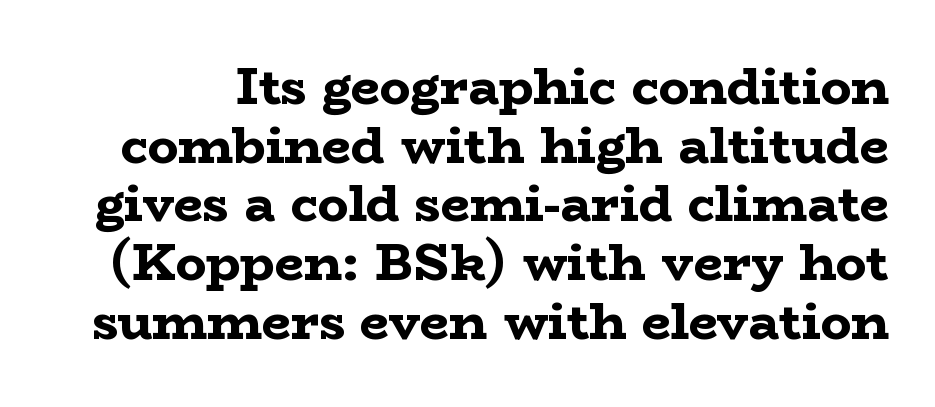
{"serif": "yes", "italic": "no", "bold": "yes", "weight": "bold", "width": "wide", "stroke_contrast": "low", "x_height": "medium", "monospaced": "no", "underline": "no", "line_spacing": "tight", "line_spacing_ratio": 1.15, "letter_spacing": "normal", "letter_spacing_em": 0.0, "glyph_px": 51}
